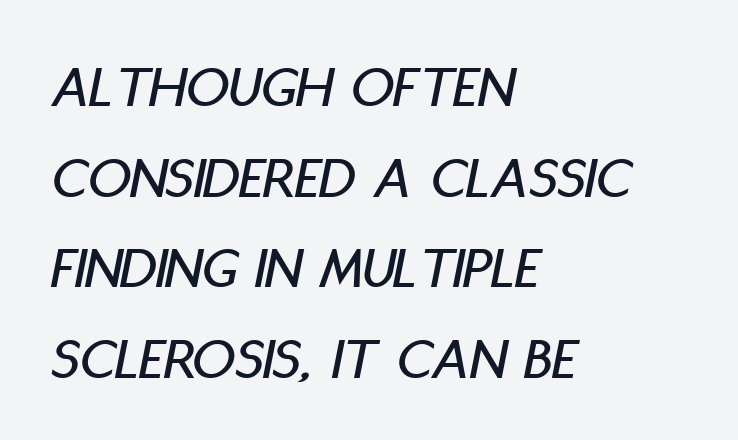
{"italic": "yes", "lean": "right", "slant_degrees": 11, "width": "condensed", "stroke_contrast": "low", "x_height": "large", "monospaced": "no", "underline": "no", "align": "left", "line_spacing": "normal", "line_spacing_ratio": 1.51, "letter_spacing": "normal", "letter_spacing_em": 0.0, "glyph_px": 60}
